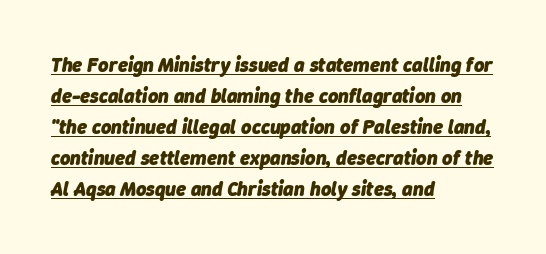
{"italic": "yes", "lean": "right", "slant_degrees": 9, "bold": "yes", "underline": "yes", "align": "left", "line_spacing": "normal", "line_spacing_ratio": 1.55, "letter_spacing": "normal", "letter_spacing_em": 0.0, "glyph_px": 20}
